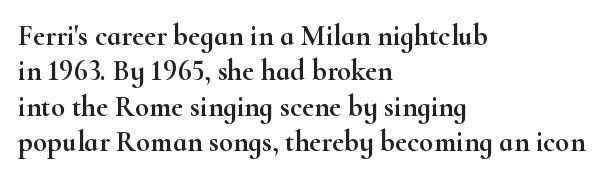
The image shows 29 px wide serif type, upright; set left-aligned, line spacing 1.22x, normal letter spacing, not underlined; high stroke contrast and a small x-height.
